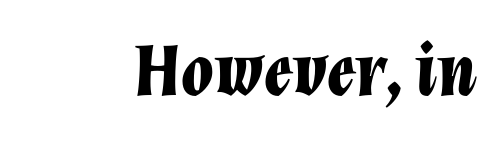
Q: Is the text bold? A: Yes.
Q: Is the text italic (slanted)? A: Yes, it leans right by about 12 degrees.
Q: Is the text underlined? A: No.
Q: Is the spacing between letters normal or unusually wide? A: Normal.
Q: Width (condensed, normal, or wide)? A: Normal.
Q: Stroke contrast? A: Low.
Q: x-height? A: Medium.
Q: Monospaced? A: No.
